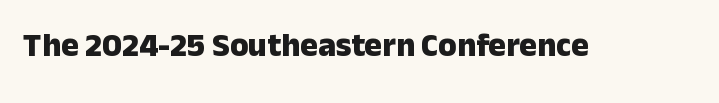
The image shows 33 px heavy sans-serif type, upright; set normal letter spacing, not underlined; low stroke contrast and a medium x-height.
